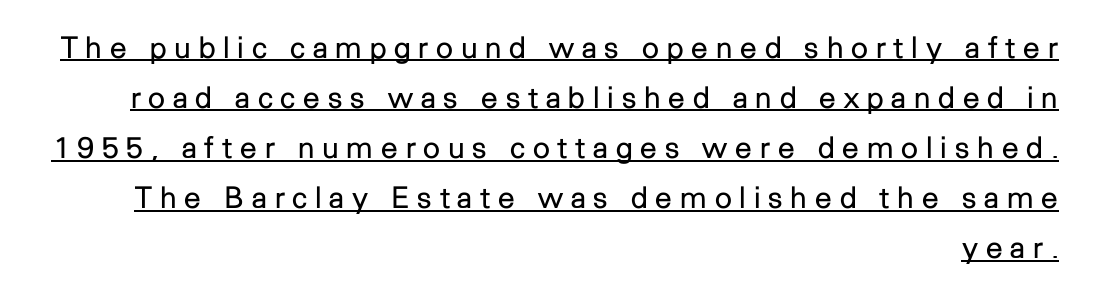
Q: Is the text bold? A: No.
Q: Is the text italic (slanted)? A: No, it is upright.
Q: Is the typeface a serif or a sans-serif typeface? A: Sans-serif.
Q: Is the text underlined? A: Yes.
Q: How is the paragraph aligned? A: Right-aligned.
Q: Is the spacing between letters normal or unusually wide? A: Unusually wide.
Q: Is the spacing between lines tight, normal or loose? A: Normal.
Q: Width (condensed, normal, or wide)? A: Normal.
Q: Stroke contrast? A: Low.
Q: x-height? A: Medium.
Q: Monospaced? A: No.
